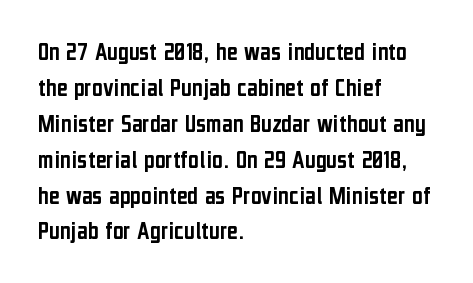
This is roman type, the default non-slanted kind. Standard letterfit; no display-style spreading of the glyphs. Evenly set lines give the paragraph a standard silhouette. The specimen omits any rule beneath the text block's lines. The paragraph shown leans on its left margin.
